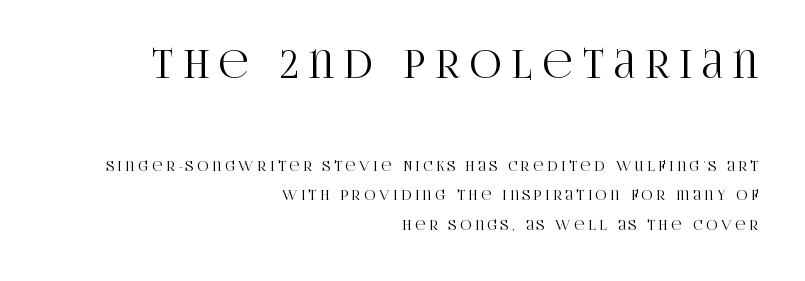
The image shows 39 px condensed serif type, upright; set right-aligned, loose line spacing (2.1x), unusually wide letter spacing (+0.27 em), not underlined; the first (top) block is 2.79x larger; high stroke contrast and a large x-height.
